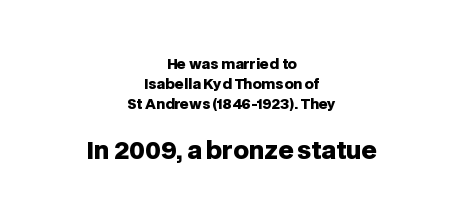
Q: Is the text bold? A: Yes.
Q: Is the text italic (slanted)? A: No, it is upright.
Q: Is the text underlined? A: No.
Q: How is the paragraph aligned? A: Centered.
Q: Is the spacing between letters normal or unusually wide? A: Normal.
Q: Is the spacing between lines tight, normal or loose? A: Normal.
Q: Which block of text is set in a larger size, the first (top) or the second (bottom)? A: The second (bottom) one.
